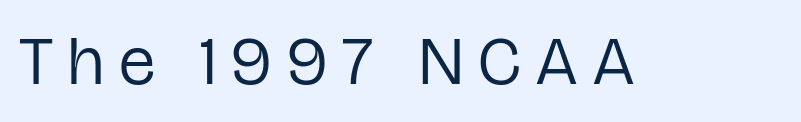
{"serif": "no", "italic": "no", "bold": "no", "weight": "regular", "width": "condensed", "stroke_contrast": "low", "x_height": "medium", "monospaced": "no", "underline": "no", "letter_spacing": "wide", "letter_spacing_em": 0.22, "glyph_px": 69}
